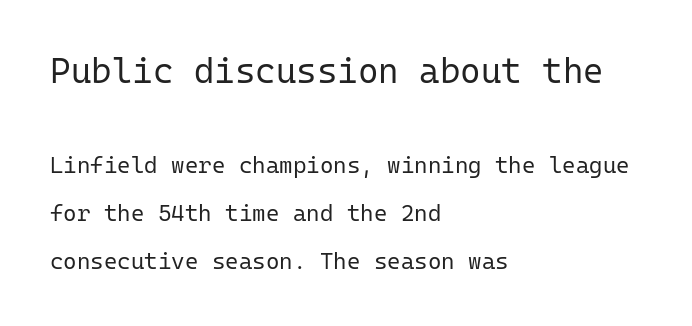
The letters stand upright; this is a roman face. The paragraph shown leans on its left margin. Bold? No — there's no thickening of the strokes. Spacing verdict: monospaced, one width for all characters. Here the first block reads like a headline and the second like body copy. Standard letterfit; no display-style spreading of the glyphs.
